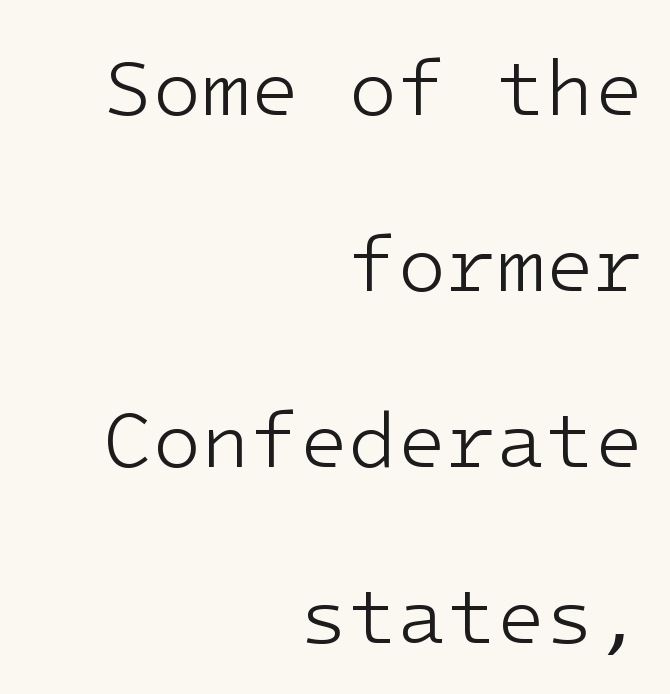
{"serif": "no", "italic": "no", "bold": "no", "weight": "light", "width": "normal", "stroke_contrast": "low", "x_height": "medium", "underline": "no", "align": "right", "line_spacing": "loose", "line_spacing_ratio": 2.2, "letter_spacing": "normal", "letter_spacing_em": 0.0, "glyph_px": 80}
